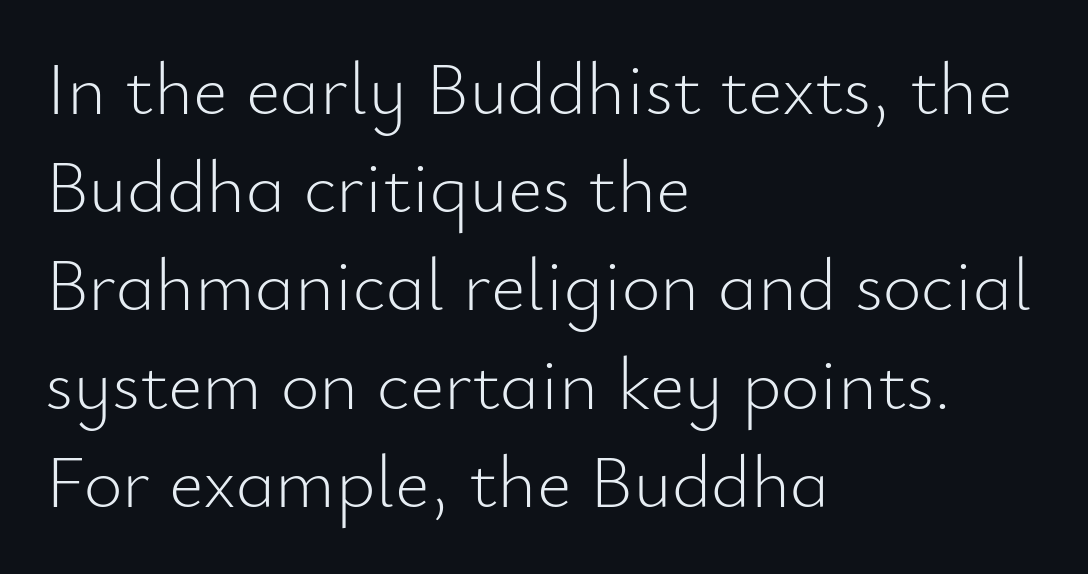
The image shows 75 px light sans-serif type, upright; set left-aligned, normal line spacing (1.31x), normal letter spacing, not underlined; low stroke contrast and a small x-height.
